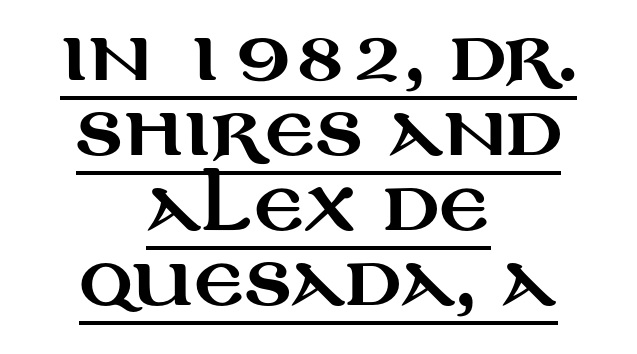
Q: Is the text italic (slanted)? A: No, it is upright.
Q: Is the typeface a serif or a sans-serif typeface? A: Sans-serif.
Q: Is the text underlined? A: Yes.
Q: How is the paragraph aligned? A: Centered.
Q: Is the spacing between letters normal or unusually wide? A: Normal.
Q: Is the spacing between lines tight, normal or loose? A: Tight.
Q: Width (condensed, normal, or wide)? A: Wide.
Q: Stroke contrast? A: Medium.
Q: x-height? A: Large.
Q: Monospaced? A: No.
